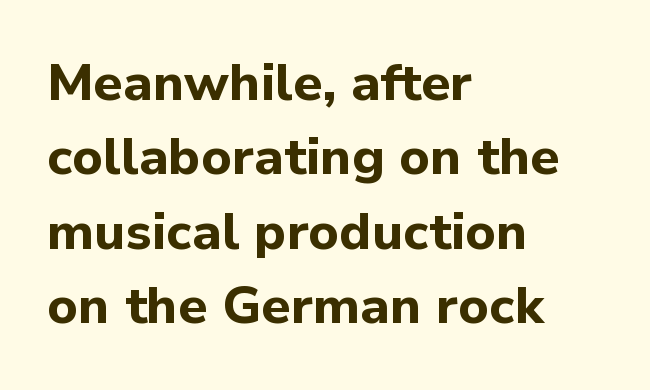
The image shows 52 px bold sans-serif type, upright; set left-aligned, normal line spacing (1.43x), normal letter spacing, not underlined; low stroke contrast and a medium x-height.
